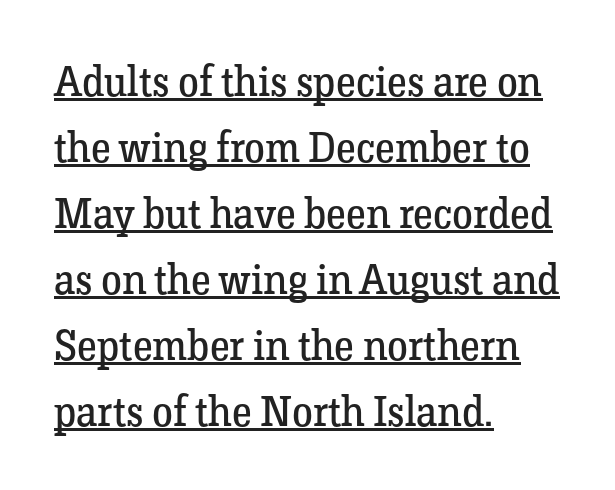
{"serif": "yes", "italic": "no", "bold": "no", "weight": "regular", "width": "normal", "stroke_contrast": "low", "x_height": "medium", "monospaced": "no", "underline": "yes", "align": "left", "line_spacing": "normal", "line_spacing_ratio": 1.57, "letter_spacing": "normal", "letter_spacing_em": 0.0, "glyph_px": 42}
